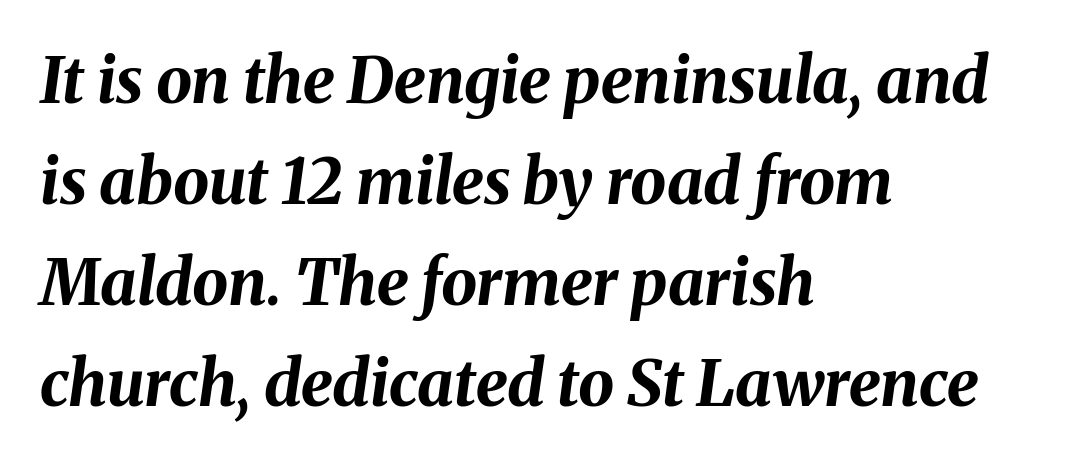
Q: Is the text bold? A: Yes.
Q: Is the text italic (slanted)? A: Yes, it leans right by about 8 degrees.
Q: Is the text underlined? A: No.
Q: How is the paragraph aligned? A: Left-aligned.
Q: Is the spacing between letters normal or unusually wide? A: Normal.
Q: Is the spacing between lines tight, normal or loose? A: Normal.
Q: Width (condensed, normal, or wide)? A: Normal.
Q: Stroke contrast? A: Medium.
Q: x-height? A: Medium.
Q: Monospaced? A: No.
